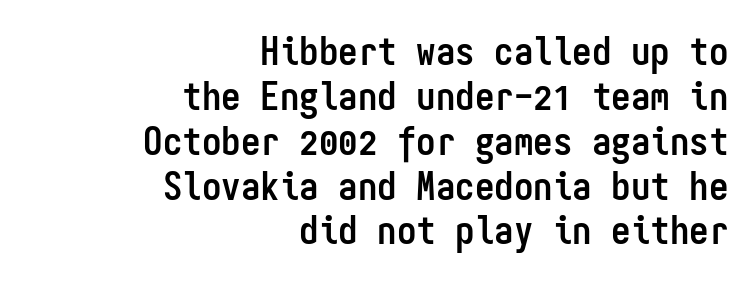
Vertically, the passage feels compressed, each row crowding the next. The letters march in equal steps, a hallmark of fixed-pitch type. The typeface chosen for these lines omits serifs. Stroke thickness is high; the sample reads as a true bold. This is the regular roman posture of the typeface.
